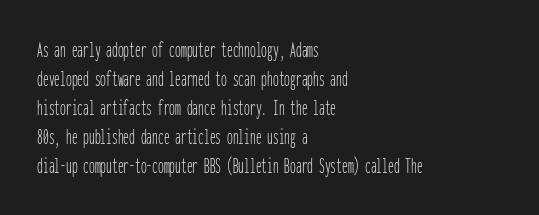
{"italic": "no", "bold": "no", "underline": "no", "align": "left", "line_spacing": "normal", "line_spacing_ratio": 1.26, "letter_spacing": "normal", "letter_spacing_em": 0.0, "glyph_px": 23}
